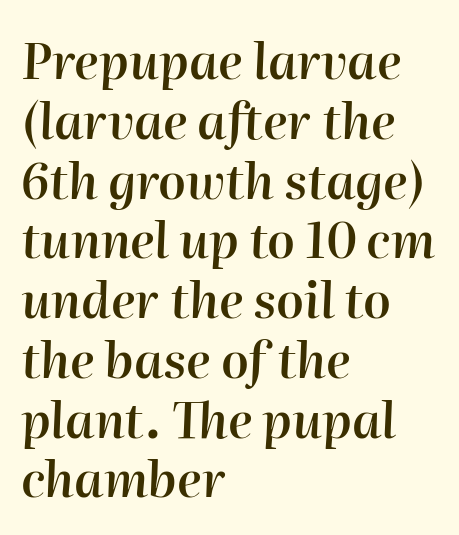
{"italic": "yes", "lean": "right", "slant_degrees": 2, "bold": "semi", "weight": "semibold", "width": "normal", "stroke_contrast": "high", "x_height": "medium", "monospaced": "no", "underline": "no", "align": "left", "line_spacing_ratio": 1.22, "letter_spacing": "normal", "letter_spacing_em": 0.0, "glyph_px": 49}
